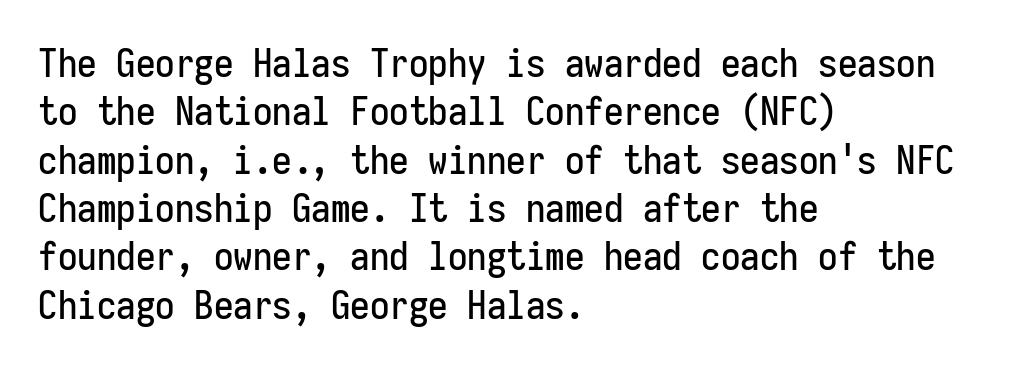
The image shows 39 px condensed sans-serif type, upright, monospaced; set left-aligned, line spacing 1.24x, normal letter spacing, not underlined; low stroke contrast and a medium x-height.
